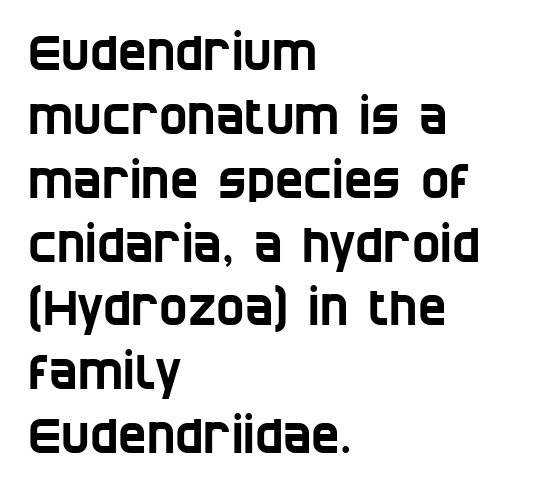
The letterforms sit shoulder to shoulder at normal distance. Horizontal alignment here is leftward, the default for most running prose. Leading: standard. Typographically, this falls in the sans-serif category.
